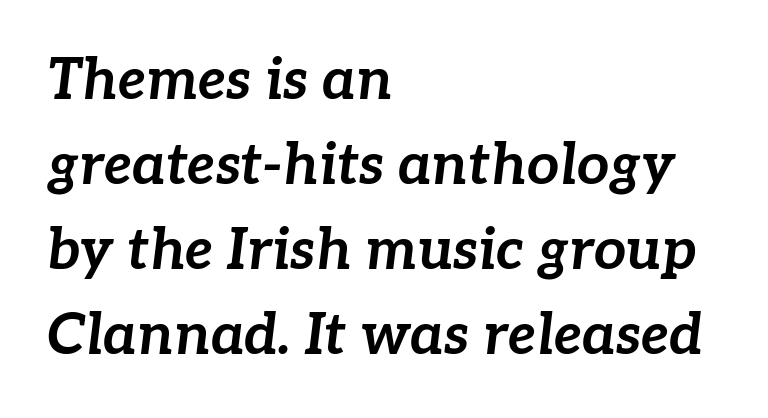
Q: Is the text bold? A: Yes.
Q: Is the text italic (slanted)? A: Yes, it leans right by about 7 degrees.
Q: Is the text underlined? A: No.
Q: How is the paragraph aligned? A: Left-aligned.
Q: Is the spacing between letters normal or unusually wide? A: Normal.
Q: Is the spacing between lines tight, normal or loose? A: Normal.
Q: Width (condensed, normal, or wide)? A: Normal.
Q: Stroke contrast? A: Low.
Q: x-height? A: Medium.
Q: Monospaced? A: No.
